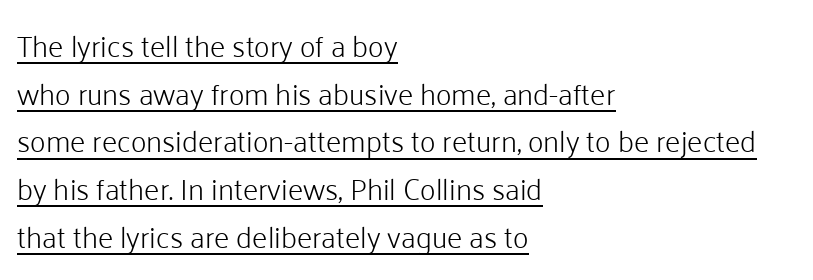
Q: Is the text bold? A: No.
Q: Is the text italic (slanted)? A: No, it is upright.
Q: Is the typeface a serif or a sans-serif typeface? A: Sans-serif.
Q: Is the text underlined? A: Yes.
Q: How is the paragraph aligned? A: Left-aligned.
Q: Is the spacing between letters normal or unusually wide? A: Normal.
Q: Is the spacing between lines tight, normal or loose? A: Normal.
Q: Width (condensed, normal, or wide)? A: Normal.
Q: Stroke contrast? A: Low.
Q: x-height? A: Medium.
Q: Monospaced? A: No.
